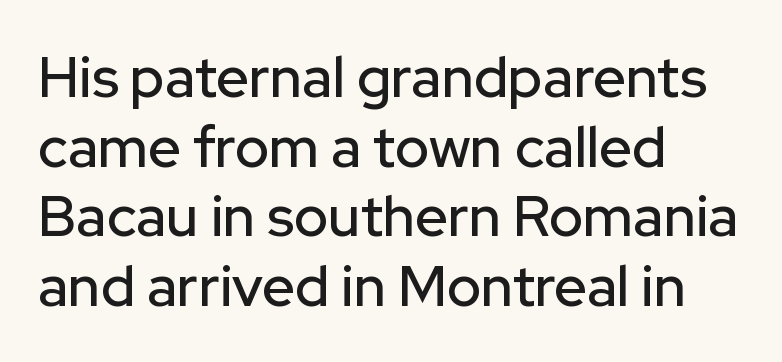
{"serif": "no", "italic": "no", "width": "normal", "stroke_contrast": "low", "x_height": "medium", "monospaced": "no", "underline": "no", "align": "left", "line_spacing_ratio": 1.22, "letter_spacing": "normal", "letter_spacing_em": 0.0, "glyph_px": 57}
